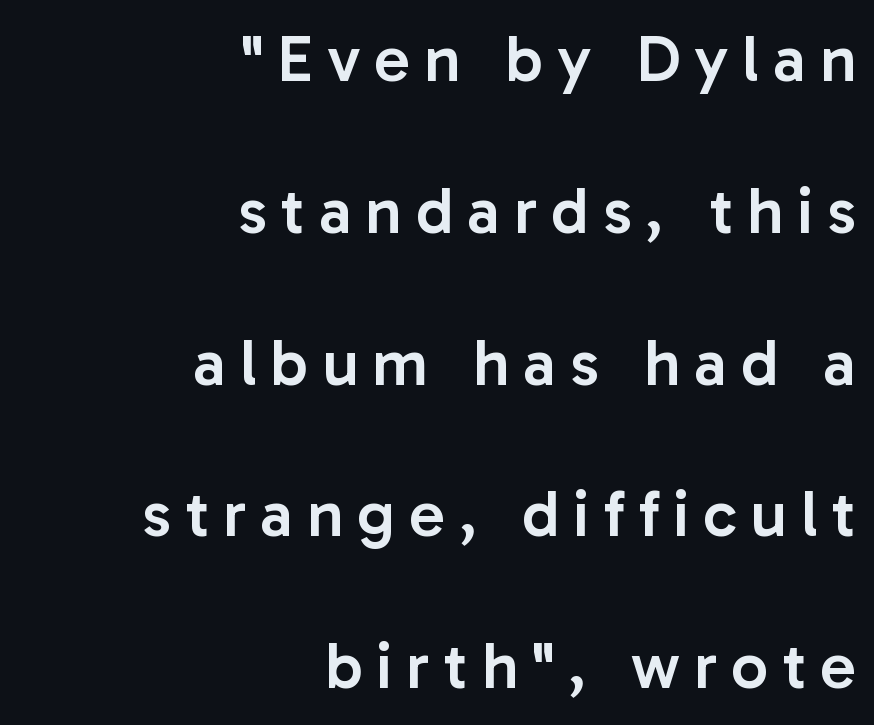
Q: Is the text bold? A: Semi-bold.
Q: Is the text italic (slanted)? A: No, it is upright.
Q: Is the typeface a serif or a sans-serif typeface? A: Sans-serif.
Q: Is the text underlined? A: No.
Q: How is the paragraph aligned? A: Right-aligned.
Q: Is the spacing between letters normal or unusually wide? A: Unusually wide.
Q: Is the spacing between lines tight, normal or loose? A: Loose.
Q: Width (condensed, normal, or wide)? A: Normal.
Q: Stroke contrast? A: Low.
Q: x-height? A: Medium.
Q: Monospaced? A: No.
